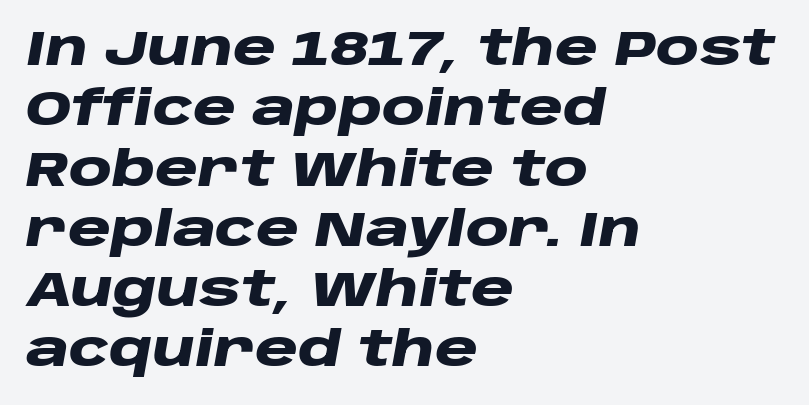
The image shows 49 px heavy, wide type, italic (leaning right); set left-aligned, line spacing 1.23x, normal letter spacing, not underlined; low stroke contrast and a large x-height.
